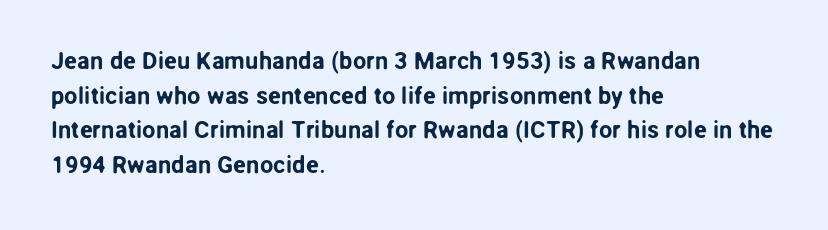
The image shows 24 px text type, upright; set left-aligned, normal line spacing (1.44x), normal letter spacing, not underlined.
